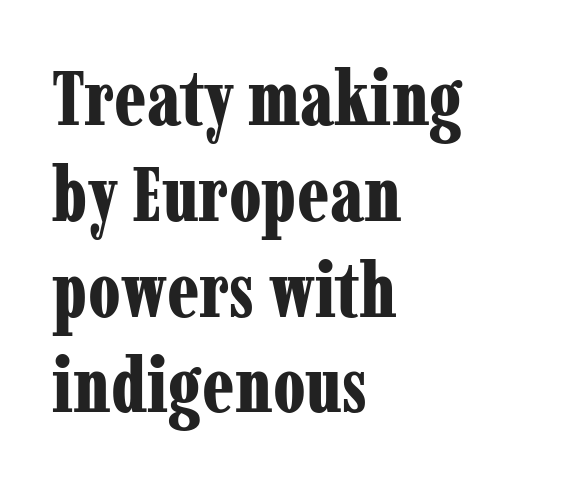
The image shows 76 px bold, condensed serif type, upright; set left-aligned, normal line spacing (1.26x), normal letter spacing, not underlined; low stroke contrast and a medium x-height.
